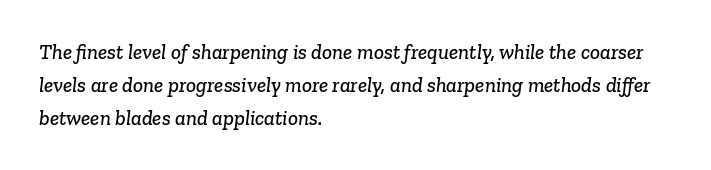
{"underline": "no", "align": "left", "line_spacing": "normal", "line_spacing_ratio": 1.57, "letter_spacing": "normal", "letter_spacing_em": 0.0, "glyph_px": 21}
